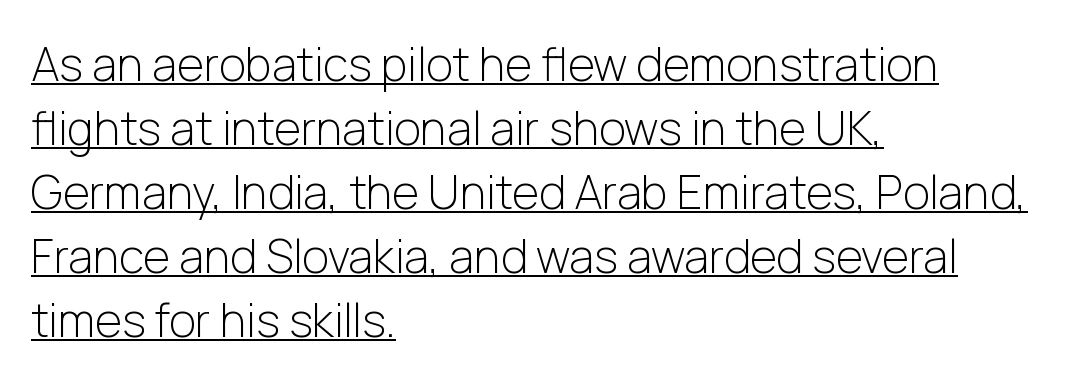
{"serif": "no", "italic": "no", "bold": "no", "weight": "light", "width": "normal", "stroke_contrast": "low", "x_height": "medium", "monospaced": "no", "underline": "yes", "align": "left", "line_spacing": "normal", "line_spacing_ratio": 1.39, "letter_spacing": "normal", "letter_spacing_em": 0.0, "glyph_px": 46}
